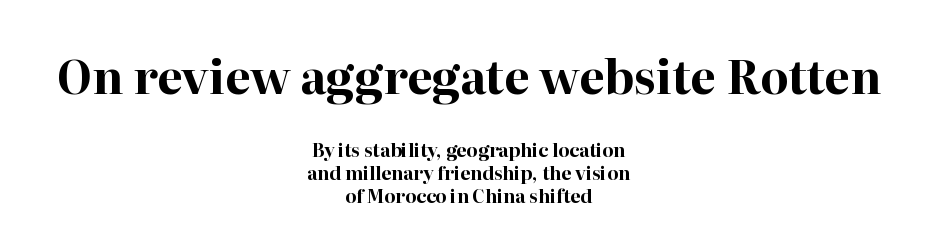
Spacing verdict: proportional, widths tailored to each character. Emphasis by weight is at full strength: bold. Block one is the big one; block two sits smaller underneath. A clean baseline with only descenders dipping below it. Default kerning and tracking; the words read as compact shapes.
